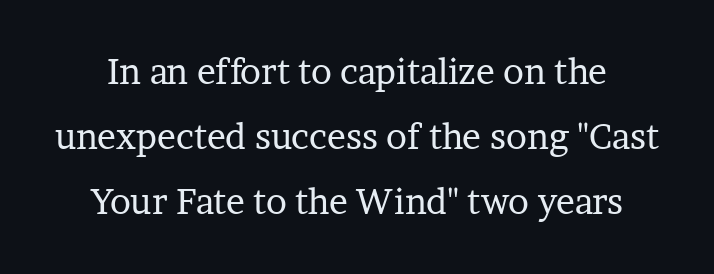
Old-style or modern, the face here clearly has serifs. Descender tails drop into unmarked territory. Ink coverage per letter is moderate at most. A typesetter would call this proportional, since set widths differ per character. A roman cut, with each character standing at attention. Tracking here is standard; glyphs follow each other at the usual distance.
